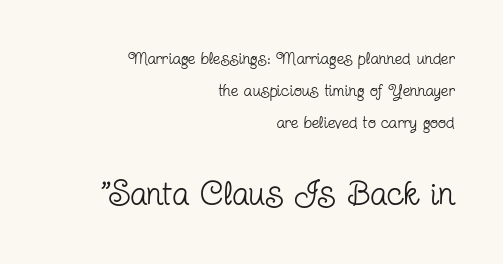
Q: Is the text bold? A: No.
Q: Is the text italic (slanted)? A: No, it is upright.
Q: Is the typeface a serif or a sans-serif typeface? A: Serif.
Q: Is the text underlined? A: No.
Q: How is the paragraph aligned? A: Right-aligned.
Q: Is the spacing between letters normal or unusually wide? A: Normal.
Q: Which block of text is set in a larger size, the first (top) or the second (bottom)? A: The second (bottom) one.
Q: Width (condensed, normal, or wide)? A: Condensed.
Q: Stroke contrast? A: Low.
Q: x-height? A: Medium.
Q: Monospaced? A: No.
